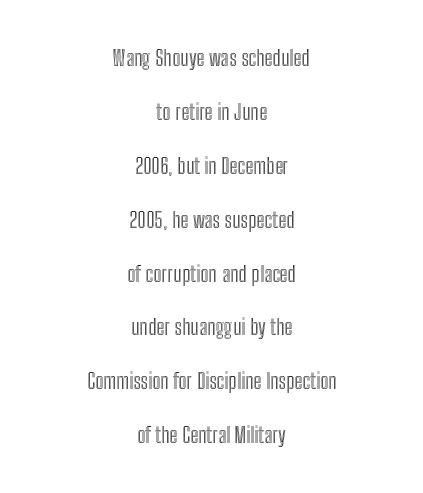
The lines in this sample share a center point and differ in where they start and stop. Baseline-to-baseline distance is far greater than the letter height. Unmarked baselines from the first word to the last. This sample uses plain, unmodified letter spacing. In terms of posture, this sample is upright.
